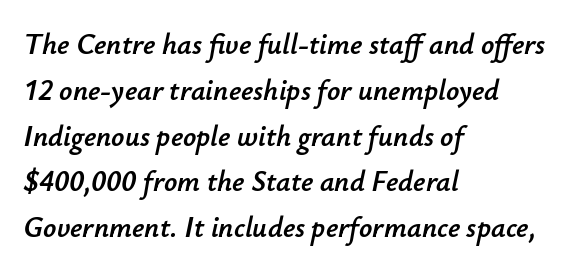
Q: Is the text italic (slanted)? A: Yes, it leans right by about 12 degrees.
Q: Is the text underlined? A: No.
Q: How is the paragraph aligned? A: Left-aligned.
Q: Is the spacing between letters normal or unusually wide? A: Normal.
Q: Is the spacing between lines tight, normal or loose? A: Normal.
Q: Width (condensed, normal, or wide)? A: Normal.
Q: Stroke contrast? A: Low.
Q: x-height? A: Small.
Q: Monospaced? A: No.
